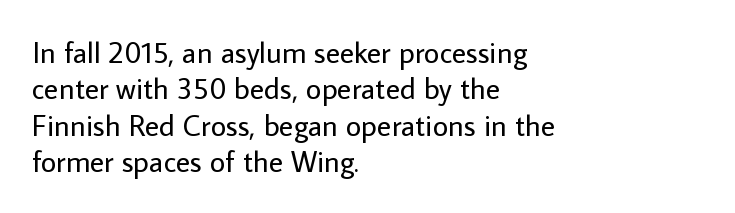
The image shows 30 px regular-weight sans-serif type, upright; set left-aligned, line spacing 1.21x, normal letter spacing, not underlined; low stroke contrast and a medium x-height.
